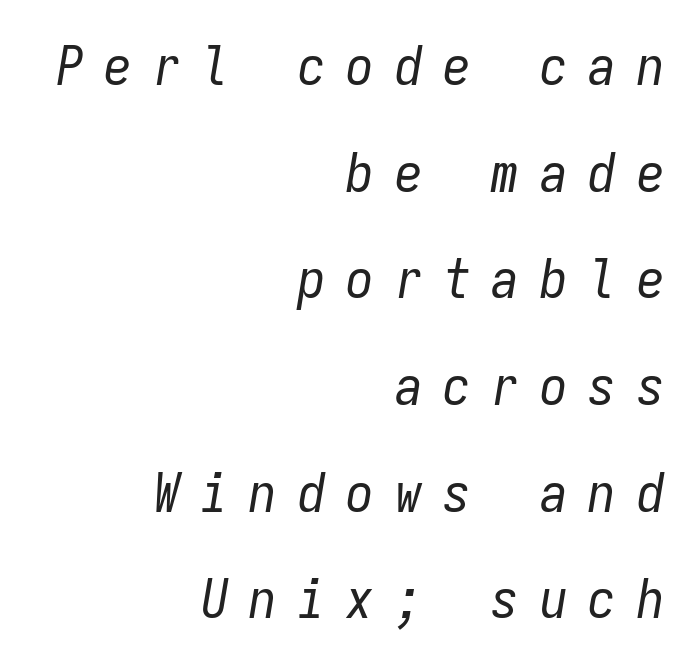
Compared with typical paragraphs, the rows here are farther apart. Every character here occupies the same horizontal width, giving the sample a typewriter-like rhythm. Would a proofreader flag this as italicized? Yes. In CSS terms this would be text-align: right. The string is rendered with underlining switched off. Each word looks stretched out because of the extra space between its letters.
